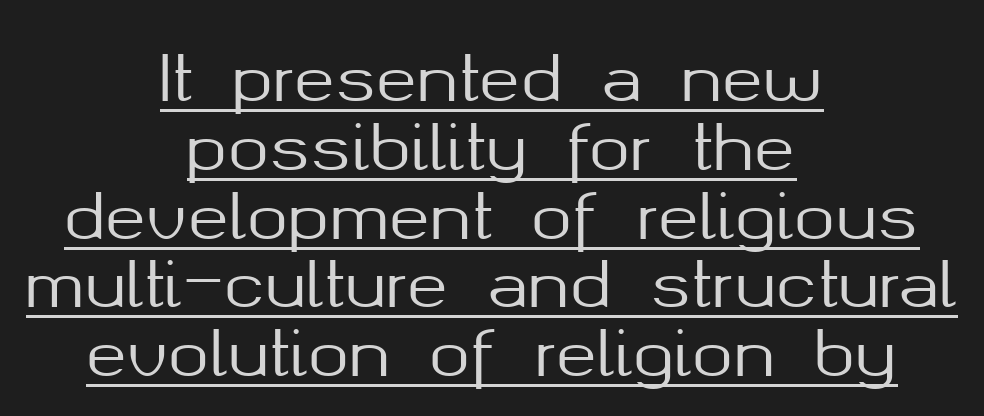
The text was rendered using a sans face with plain stroke endings. If you drew a line through each stem, it would be perfectly vertical. A typesetter would call this leading minimal, almost set solid. Descenders here cross a horizontal rule under the line. Teacher's note: observe the equal gaps on both sides — that is centered alignment. The letterforms sit shoulder to shoulder at normal distance.
